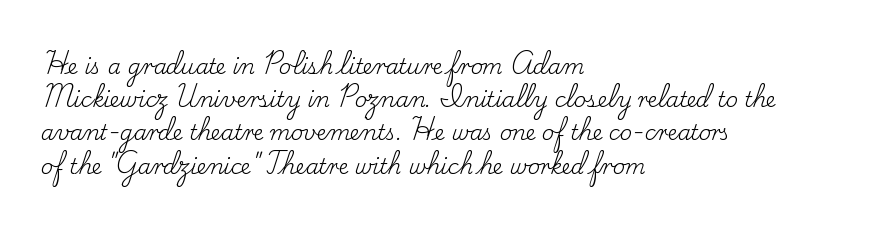
The face looks like a standard text weight, possibly lighter. Short and long lines alike share a common starting point at left. Vertically, the passage feels balanced, rows spaced as you'd expect. A bare baseline throughout the passage. Here the glyphs are tracked normally, forming tight word shapes.
